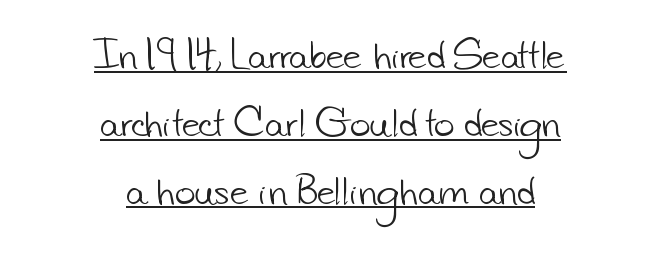
Q: Is the text bold? A: No.
Q: Is the typeface a serif or a sans-serif typeface? A: Sans-serif.
Q: Is the text underlined? A: Yes.
Q: How is the paragraph aligned? A: Centered.
Q: Is the spacing between letters normal or unusually wide? A: Normal.
Q: Is the spacing between lines tight, normal or loose? A: Loose.
Q: Width (condensed, normal, or wide)? A: Normal.
Q: Stroke contrast? A: Low.
Q: x-height? A: Small.
Q: Monospaced? A: No.
